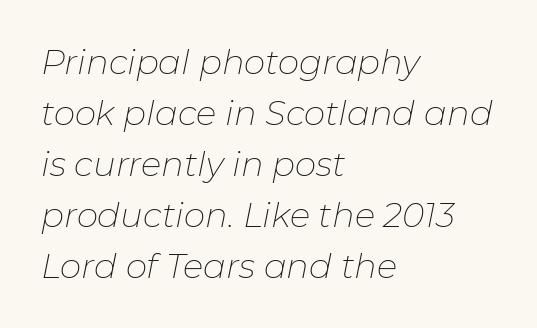
Q: Is the text bold? A: No.
Q: Is the text italic (slanted)? A: Yes, it leans right by about 11 degrees.
Q: Is the text underlined? A: No.
Q: How is the paragraph aligned? A: Left-aligned.
Q: Is the spacing between letters normal or unusually wide? A: Normal.
Q: Is the spacing between lines tight, normal or loose? A: Normal.
Q: Width (condensed, normal, or wide)? A: Normal.
Q: Stroke contrast? A: Low.
Q: x-height? A: Medium.
Q: Monospaced? A: No.
